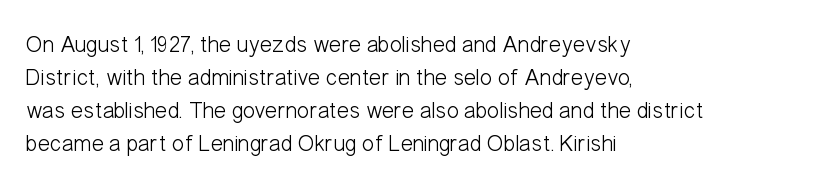
{"italic": "no", "bold": "no", "underline": "no", "align": "left", "line_spacing": "normal", "line_spacing_ratio": 1.44, "letter_spacing": "normal", "letter_spacing_em": 0.0, "glyph_px": 23}
